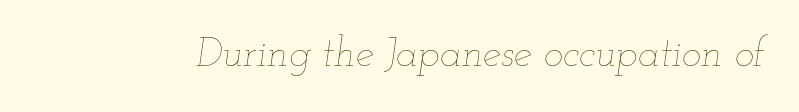
Note the varied advance widths — an 'i' is clearly narrower than an 'm'. Glyph-to-glyph distance matches everyday printed text. Compared with ordinary roman type, these characters are visibly tilted. This rendering features lettering with no underline. A light-to-regular cut is what we see here.
